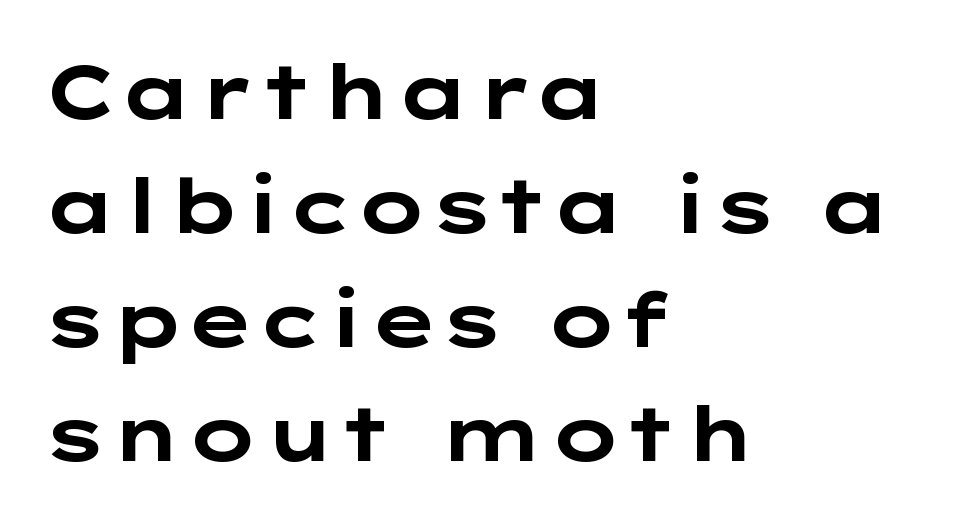
{"serif": "no", "italic": "no", "bold": "yes", "weight": "bold", "width": "wide", "stroke_contrast": "low", "x_height": "medium", "underline": "no", "align": "left", "line_spacing": "normal", "line_spacing_ratio": 1.5, "letter_spacing": "normal", "letter_spacing_em": 0.0, "glyph_px": 76}
